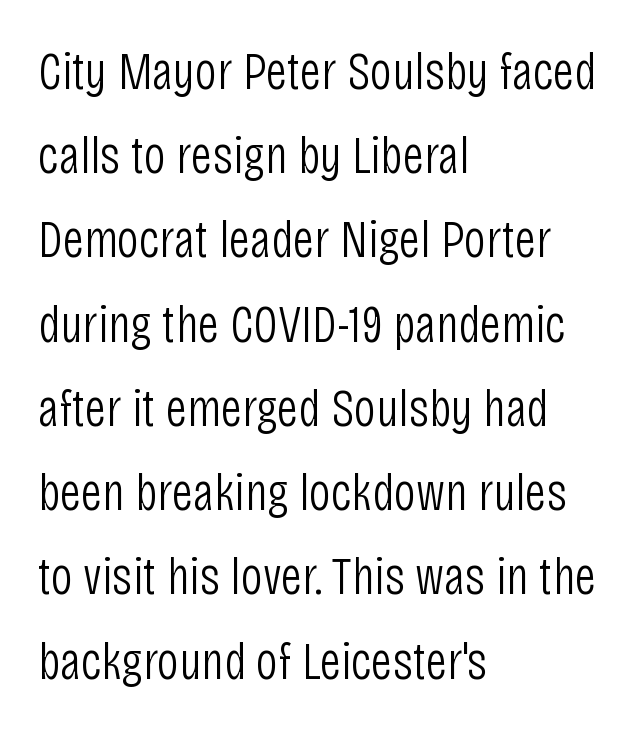
Q: Is the text bold? A: No.
Q: Is the text italic (slanted)? A: No, it is upright.
Q: Is the typeface a serif or a sans-serif typeface? A: Sans-serif.
Q: Is the text underlined? A: No.
Q: How is the paragraph aligned? A: Left-aligned.
Q: Is the spacing between letters normal or unusually wide? A: Normal.
Q: Is the spacing between lines tight, normal or loose? A: Normal.
Q: Width (condensed, normal, or wide)? A: Condensed.
Q: Stroke contrast? A: Low.
Q: x-height? A: Large.
Q: Monospaced? A: No.
